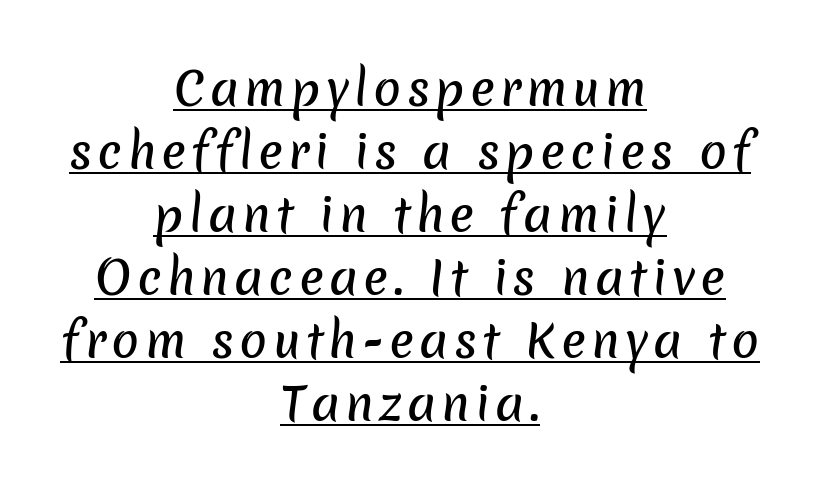
The image shows 46 px sans-serif type; set centered, normal line spacing (1.37x), underlined; low stroke contrast and a medium x-height.
